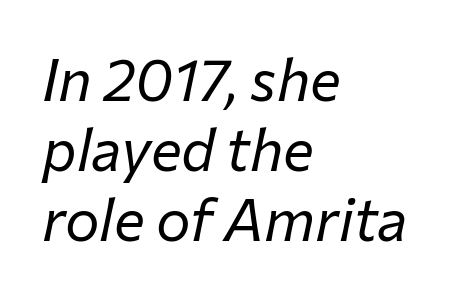
Q: Is the text bold? A: No.
Q: Is the text italic (slanted)? A: Yes, it leans right by about 12 degrees.
Q: Is the text underlined? A: No.
Q: How is the paragraph aligned? A: Left-aligned.
Q: Is the spacing between letters normal or unusually wide? A: Normal.
Q: Width (condensed, normal, or wide)? A: Normal.
Q: Stroke contrast? A: Low.
Q: x-height? A: Medium.
Q: Monospaced? A: No.
